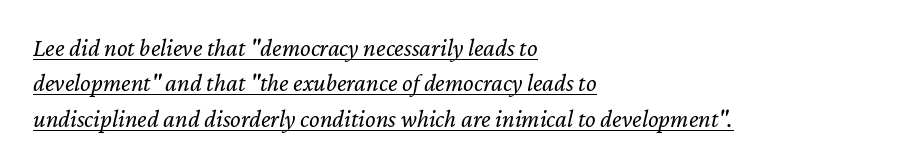
The image shows 25 px text type, italic (leaning right); set left-aligned, normal line spacing (1.42x), normal letter spacing, underlined.
